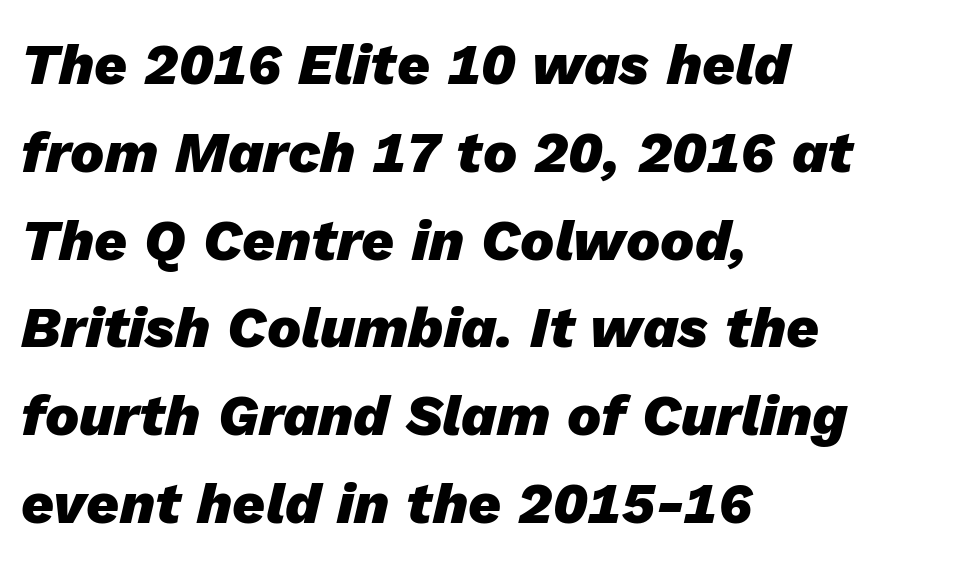
Weight: bold. In terms of letterspacing, this is plain default setting. A typesetter would mark this as italic. The area under the type is left untouched. Leading matches the norm, producing a regular column. Spacing verdict: proportional, widths tailored to each character.
